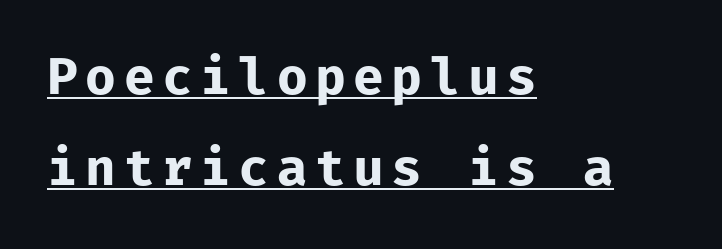
Q: Is the text bold? A: Yes.
Q: Is the text italic (slanted)? A: No, it is upright.
Q: Is the typeface a serif or a sans-serif typeface? A: Sans-serif.
Q: Is the text underlined? A: Yes.
Q: How is the paragraph aligned? A: Left-aligned.
Q: Width (condensed, normal, or wide)? A: Normal.
Q: Stroke contrast? A: Low.
Q: x-height? A: Medium.
